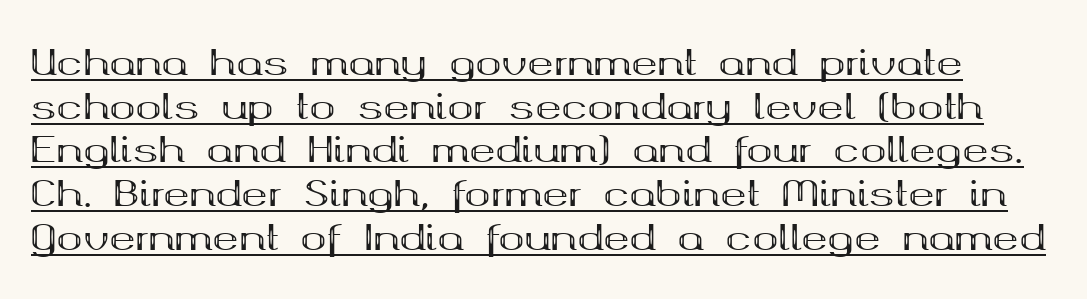
The passage shown has conventional tracking throughout. Students, observe the line beneath the letters — that is underlining. Posture: straight, roman, zero tilt. The font family rendered here belongs to the serif group. These lines sit exactly where default settings would place them. You could not count columns in this text — the font is proportionally spaced.
